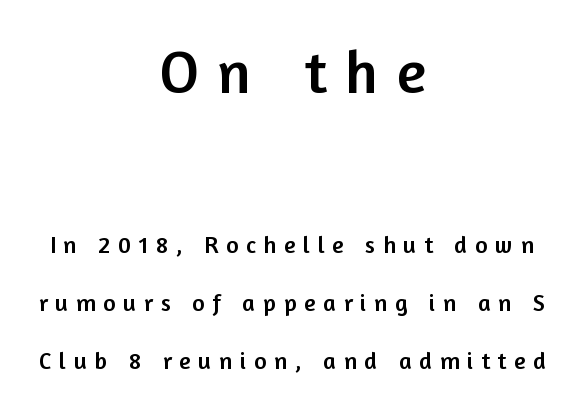
{"serif": "no", "italic": "no", "width": "normal", "stroke_contrast": "low", "x_height": "medium", "monospaced": "no", "underline": "no", "align": "center", "line_spacing": "loose", "line_spacing_ratio": 2.43, "letter_spacing": "wide", "letter_spacing_em": 0.32, "larger_block": "first", "size_ratio": 2.5, "glyph_px": 60}
